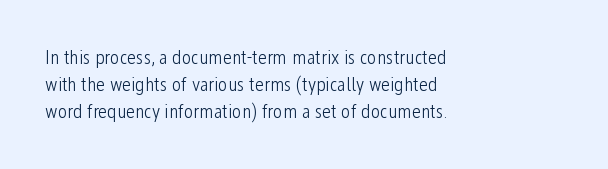
The image shows 20 px text type, upright; set left-aligned, normal line spacing (1.36x), normal letter spacing, not underlined.
